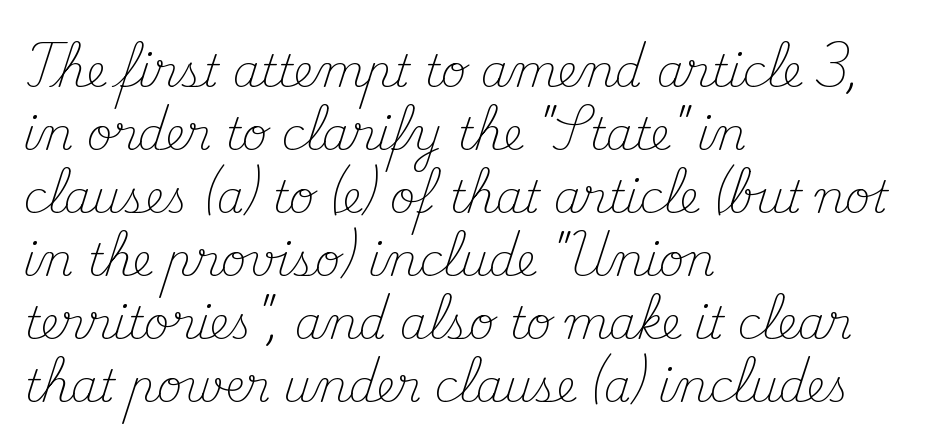
{"serif": "yes", "bold": "no", "weight": "light", "width": "normal", "stroke_contrast": "medium", "x_height": "small", "monospaced": "no", "underline": "no", "align": "left", "line_spacing": "normal", "line_spacing_ratio": 1.43, "letter_spacing": "normal", "letter_spacing_em": 0.0, "glyph_px": 44}
